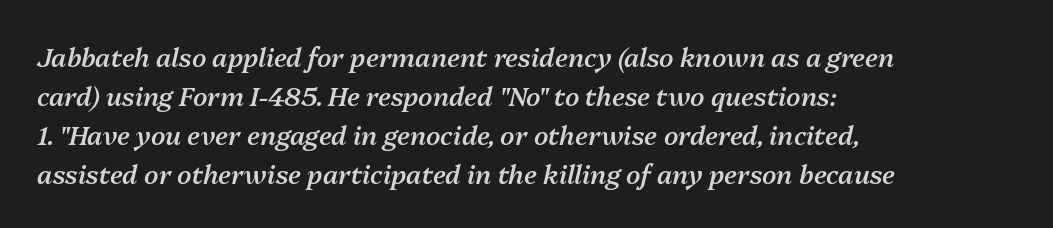
The image shows 26 px text type, italic (leaning right); set left-aligned, normal line spacing (1.5x), normal letter spacing, not underlined.
